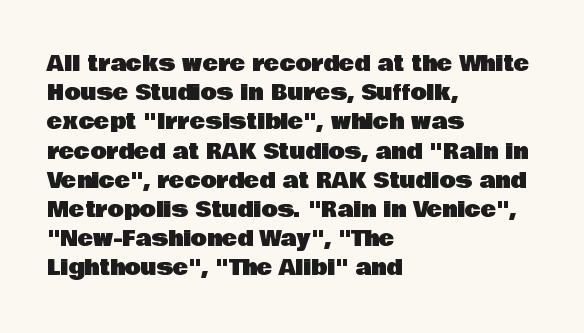
Each word holds together tightly as a unit, with standard inter-letter gaps. Left-aligned paragraph, ragged on the right. The vertical gap from one line to the next is medium. Nope, not italic — everything's standing straight. Check the space under the baseline: it is left empty.
